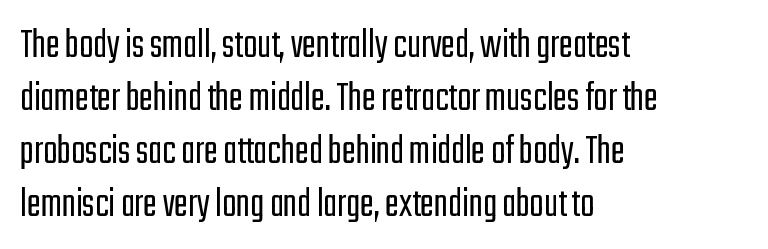
The typesetting does not lean heavy: it is not bold. These lines sit exactly where default settings would place them. Each letter keeps its own natural width here, so spacing adapts to shape. Compared with typical body copy, the letter spacing here is the same. Characters remain perfectly vertical along every line. Nothing sits at the stroke ends, so this counts as sans-serif.
